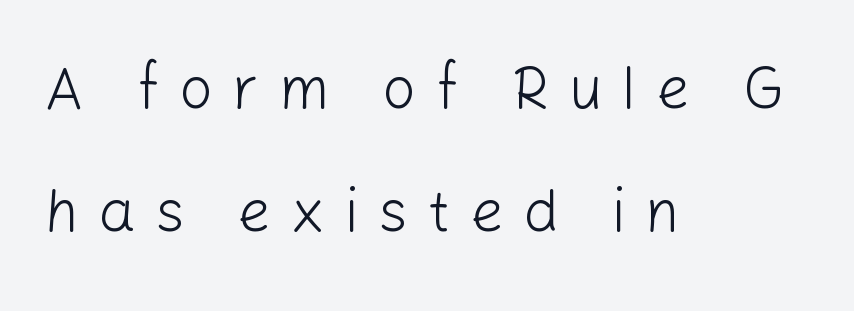
{"serif": "no", "italic": "no", "bold": "no", "weight": "light", "width": "normal", "stroke_contrast": "low", "x_height": "medium", "monospaced": "no", "underline": "no", "align": "left", "line_spacing": "loose", "line_spacing_ratio": 2.09, "letter_spacing": "wide", "letter_spacing_em": 0.33, "glyph_px": 59}
